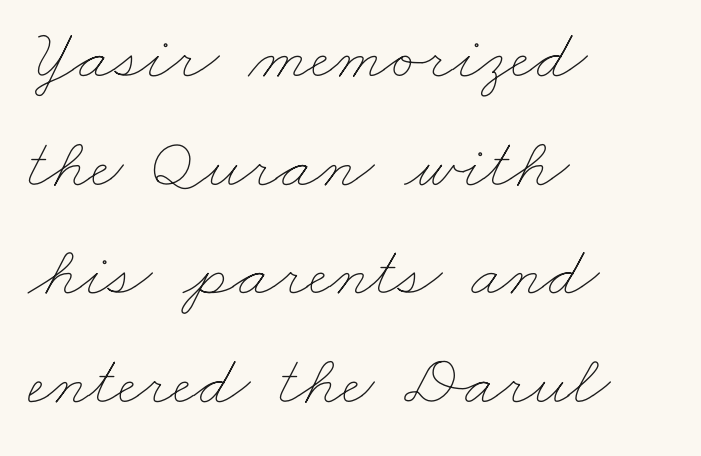
The rendering uses natural spacing where letterforms have individual widths. The line-height multiplier appears to be the usual default. Characters follow at the spacing the type designer built in. Is the block centered? No — it sits flush against the left margin. This rendering features lettering with no underline. The passage shown is not bold in any degree.
